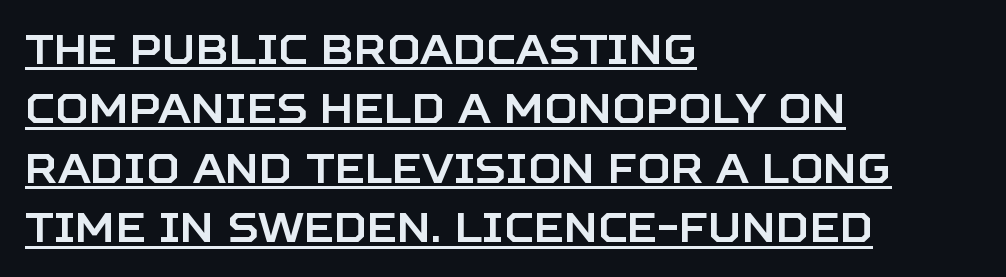
The image shows 41 px sans-serif type, upright; set left-aligned, normal line spacing (1.45x), normal letter spacing, underlined; low stroke contrast and a large x-height.
